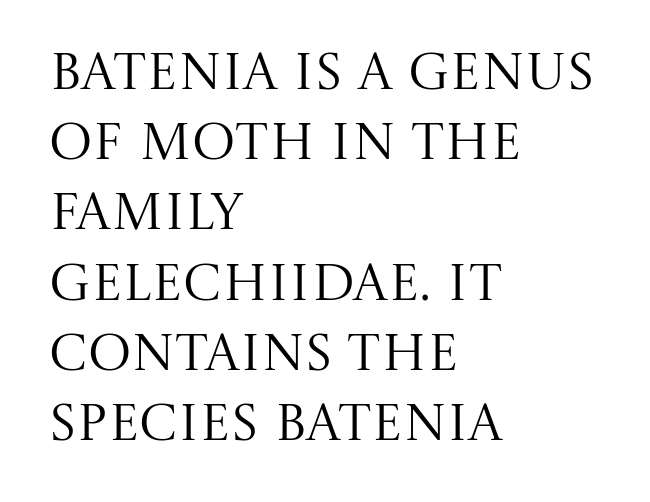
Q: Is the text bold? A: No.
Q: Is the text italic (slanted)? A: No, it is upright.
Q: Is the typeface a serif or a sans-serif typeface? A: Serif.
Q: Is the text underlined? A: No.
Q: How is the paragraph aligned? A: Left-aligned.
Q: Is the spacing between letters normal or unusually wide? A: Normal.
Q: Is the spacing between lines tight, normal or loose? A: Normal.
Q: Width (condensed, normal, or wide)? A: Normal.
Q: Stroke contrast? A: Medium.
Q: x-height? A: Large.
Q: Monospaced? A: No.
